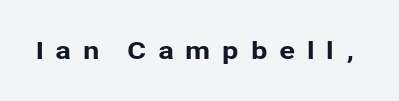
The image shows 24 px text type, upright; set unusually wide letter spacing (+0.48 em), not underlined.
